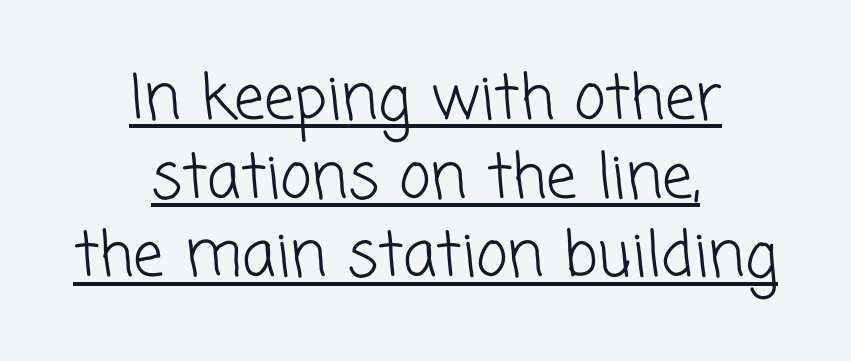
Q: Is the text bold? A: No.
Q: Is the typeface a serif or a sans-serif typeface? A: Sans-serif.
Q: Is the text underlined? A: Yes.
Q: How is the paragraph aligned? A: Centered.
Q: Is the spacing between letters normal or unusually wide? A: Normal.
Q: Is the spacing between lines tight, normal or loose? A: Normal.
Q: Width (condensed, normal, or wide)? A: Normal.
Q: Stroke contrast? A: Low.
Q: x-height? A: Medium.
Q: Monospaced? A: No.
